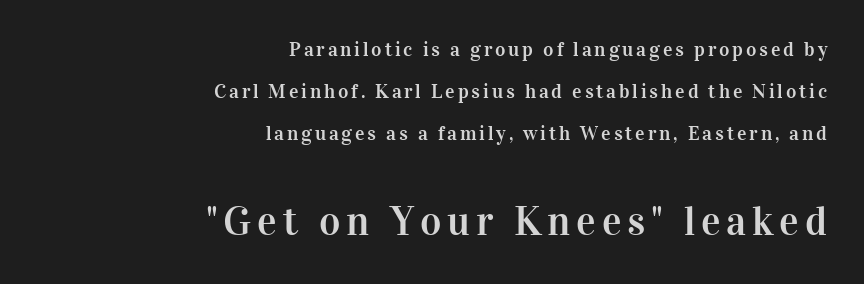
Q: Is the text italic (slanted)? A: No, it is upright.
Q: Is the typeface a serif or a sans-serif typeface? A: Serif.
Q: Is the text underlined? A: No.
Q: How is the paragraph aligned? A: Right-aligned.
Q: Is the spacing between lines tight, normal or loose? A: Loose.
Q: Which block of text is set in a larger size, the first (top) or the second (bottom)? A: The second (bottom) one.
Q: Width (condensed, normal, or wide)? A: Normal.
Q: Stroke contrast? A: High.
Q: x-height? A: Medium.
Q: Monospaced? A: No.
